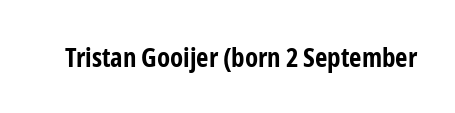
The image shows 27 px bold type, upright; set normal letter spacing, not underlined.
